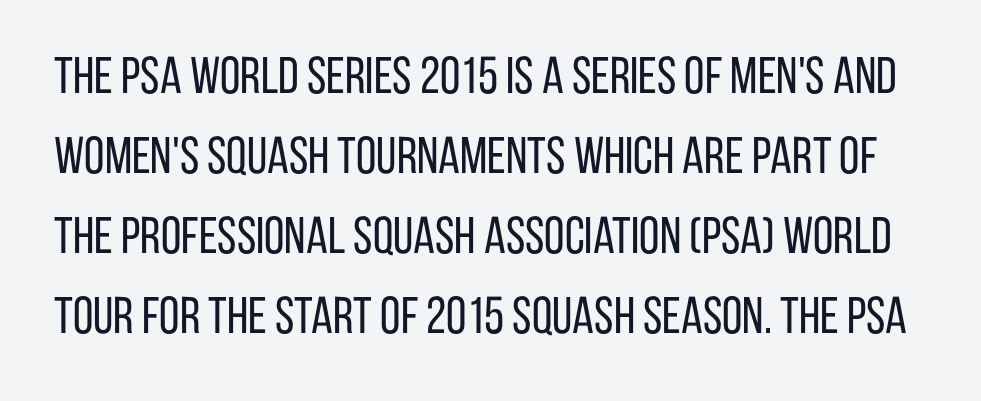
Q: Is the text bold? A: No.
Q: Is the text italic (slanted)? A: No, it is upright.
Q: Is the typeface a serif or a sans-serif typeface? A: Sans-serif.
Q: Is the text underlined? A: No.
Q: Is the spacing between letters normal or unusually wide? A: Normal.
Q: Is the spacing between lines tight, normal or loose? A: Normal.
Q: Width (condensed, normal, or wide)? A: Condensed.
Q: Stroke contrast? A: Low.
Q: x-height? A: Large.
Q: Monospaced? A: No.
